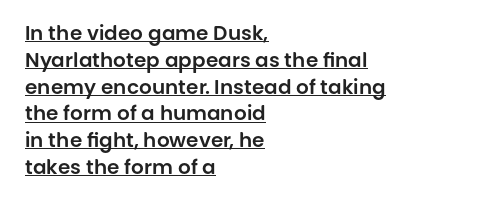
{"italic": "no", "underline": "yes", "align": "left", "line_spacing": "normal", "line_spacing_ratio": 1.34, "letter_spacing": "normal", "letter_spacing_em": 0.0, "glyph_px": 20}
